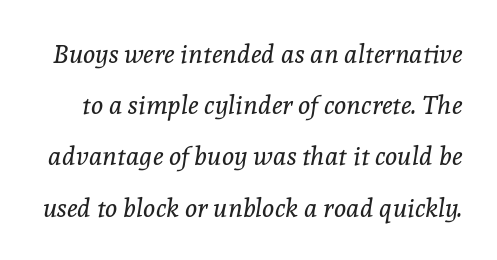
Q: Is the text bold? A: No.
Q: Is the text italic (slanted)? A: Yes, it leans right by about 8 degrees.
Q: Is the text underlined? A: No.
Q: Is the spacing between letters normal or unusually wide? A: Normal.
Q: Is the spacing between lines tight, normal or loose? A: Loose.
